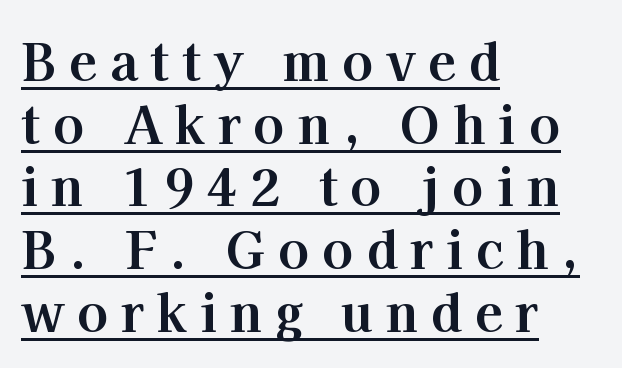
The image shows 51 px bold serif type, upright; set left-aligned, line spacing 1.23x, unusually wide letter spacing (+0.25 em), underlined; high stroke contrast and a medium x-height.
